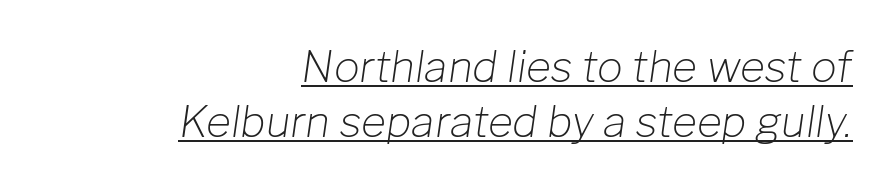
Q: Is the text bold? A: No.
Q: Is the text italic (slanted)? A: Yes, it leans right by about 8 degrees.
Q: Is the text underlined? A: Yes.
Q: How is the paragraph aligned? A: Right-aligned.
Q: Is the spacing between letters normal or unusually wide? A: Normal.
Q: Is the spacing between lines tight, normal or loose? A: Normal.
Q: Width (condensed, normal, or wide)? A: Normal.
Q: Stroke contrast? A: Low.
Q: x-height? A: Medium.
Q: Monospaced? A: No.
